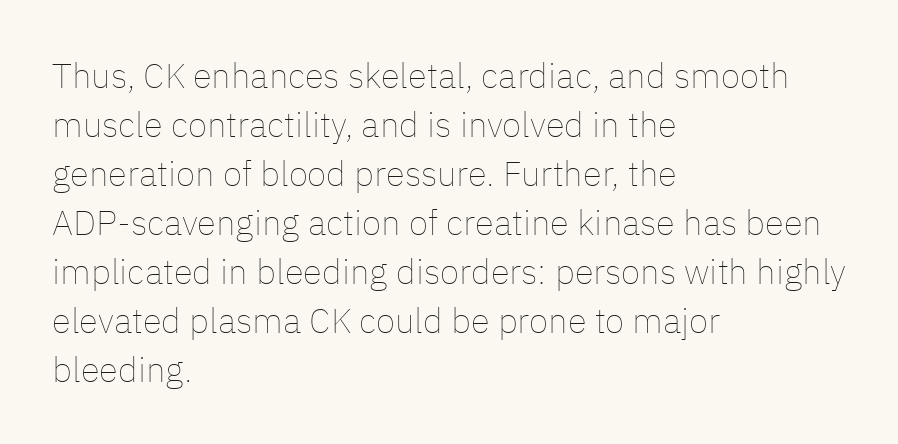
The typeface has the unassuming heft of standard copy or less. The gaps between neighbouring characters are ordinary and unremarkable. Looks like regular typesetting: each glyph gets only the width it needs. The gap between lines stays unmarked.
